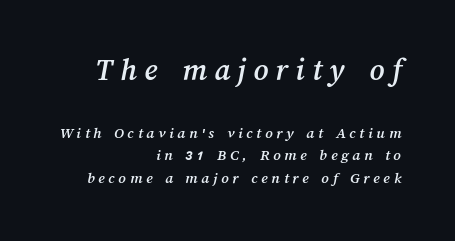
Q: Is the text underlined? A: No.
Q: How is the paragraph aligned? A: Right-aligned.
Q: Is the spacing between letters normal or unusually wide? A: Unusually wide.
Q: Is the spacing between lines tight, normal or loose? A: Normal.
Q: Which block of text is set in a larger size, the first (top) or the second (bottom)? A: The first (top) one.
Q: Width (condensed, normal, or wide)? A: Normal.
Q: Stroke contrast? A: Medium.
Q: x-height? A: Medium.
Q: Monospaced? A: No.
